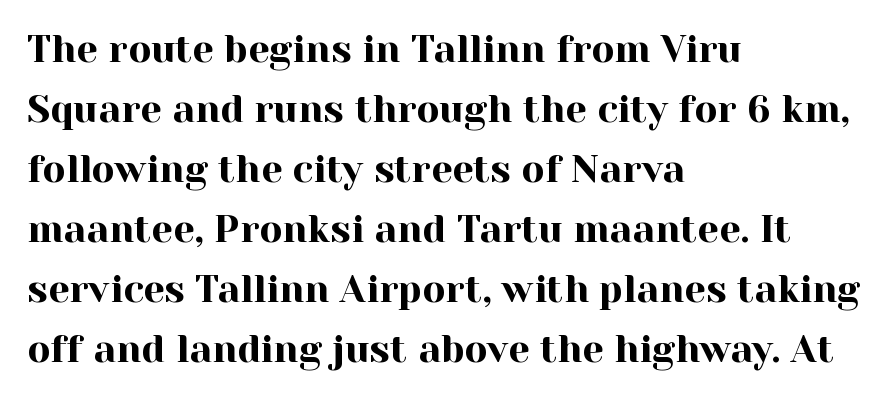
Every character sits straight up, as roman type does. Line beginnings align vertically; line endings do not. Here the glyphs are tracked normally, forming tight word shapes. Each new line begins a customary step beneath the previous one.
